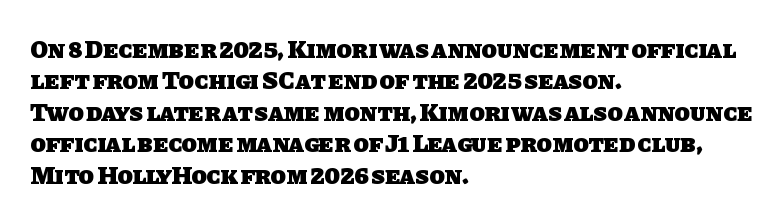
The paragraph has a hard left edge and a soft right edge. This rendering features lettering with no underline. Students, observe: this is what conventionally led text looks like. The gaps between neighbouring characters are ordinary and unremarkable.
